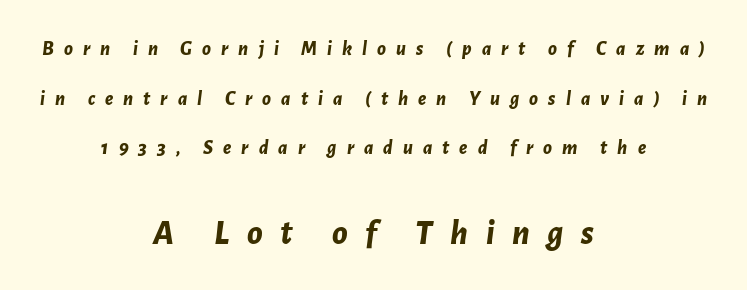
The image shows 35 px bold type, italic (leaning right); set centered, loose line spacing (2.48x), unusually wide letter spacing (+0.5 em), not underlined; the second (bottom) block is 1.75x larger; low stroke contrast and a medium x-height.
